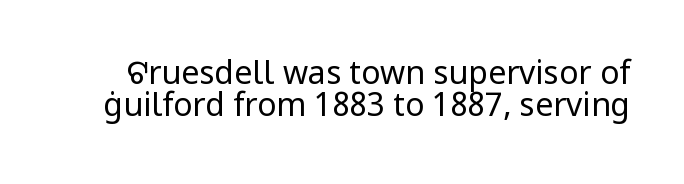
Underlining? Definitely not there. This sample trades vertical openness for compactness between lines. Note the varied advance widths — an 'i' is clearly narrower than an 'm'. Classification — sans serif.
